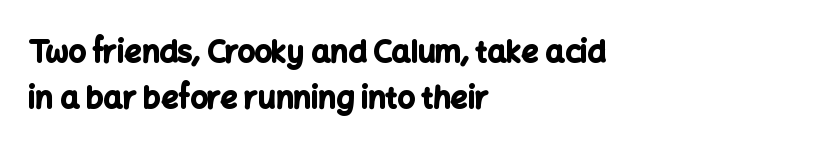
{"serif": "no", "italic": "no", "bold": "yes", "weight": "bold", "width": "normal", "stroke_contrast": "low", "x_height": "medium", "monospaced": "no", "underline": "no", "align": "left", "line_spacing": "normal", "line_spacing_ratio": 1.55, "letter_spacing": "normal", "letter_spacing_em": 0.0, "glyph_px": 30}
